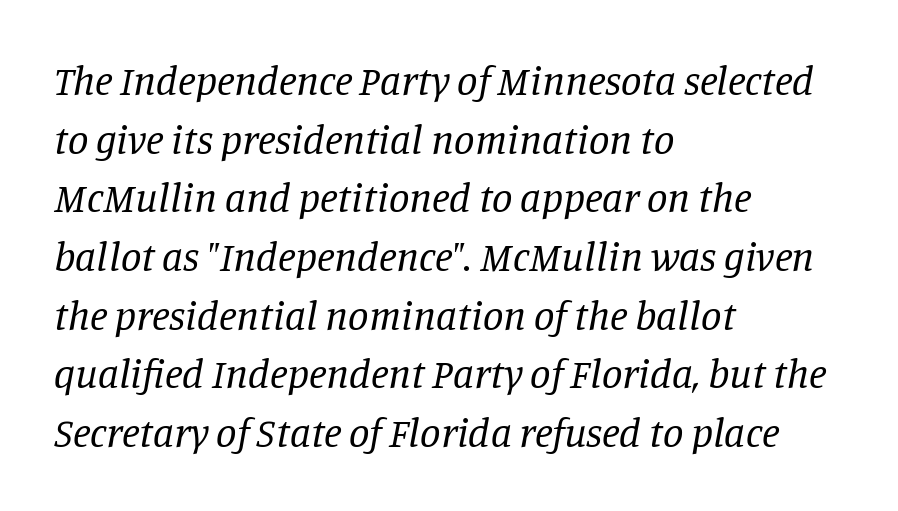
The image shows 41 px regular-weight serif type, italic (leaning right); set left-aligned, normal line spacing (1.43x), normal letter spacing, not underlined; low stroke contrast and a large x-height.
